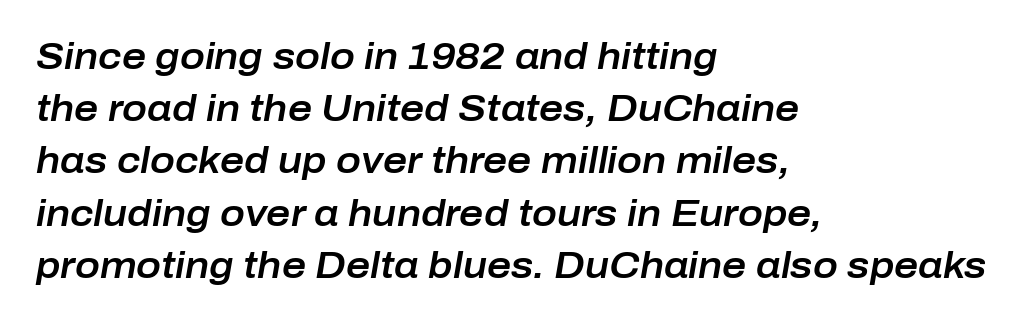
How would I describe the line gaps? Plain and ordinary. The rendering applies a slant to the glyphs. Short note: letters normally spaced. Alignment: flush left.
